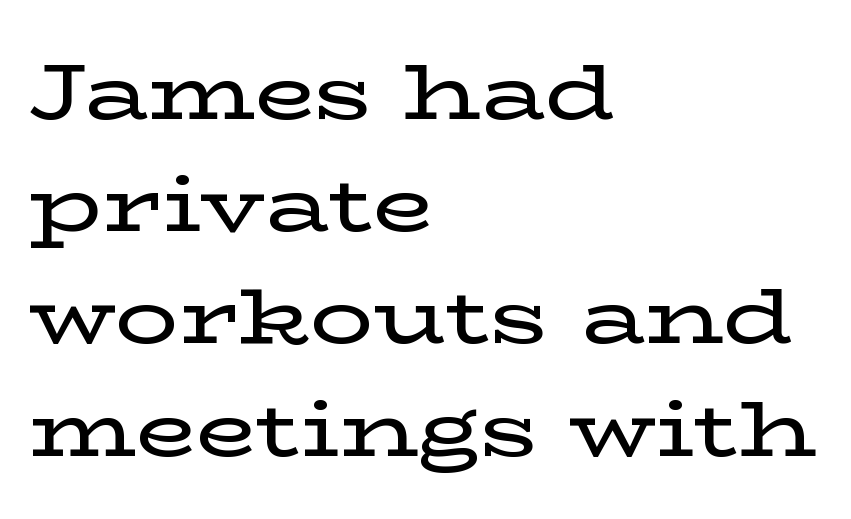
Q: Is the text italic (slanted)? A: No, it is upright.
Q: Is the typeface a serif or a sans-serif typeface? A: Serif.
Q: Is the text underlined? A: No.
Q: How is the paragraph aligned? A: Left-aligned.
Q: Is the spacing between letters normal or unusually wide? A: Normal.
Q: Is the spacing between lines tight, normal or loose? A: Normal.
Q: Width (condensed, normal, or wide)? A: Wide.
Q: Stroke contrast? A: Low.
Q: x-height? A: Medium.
Q: Monospaced? A: No.
